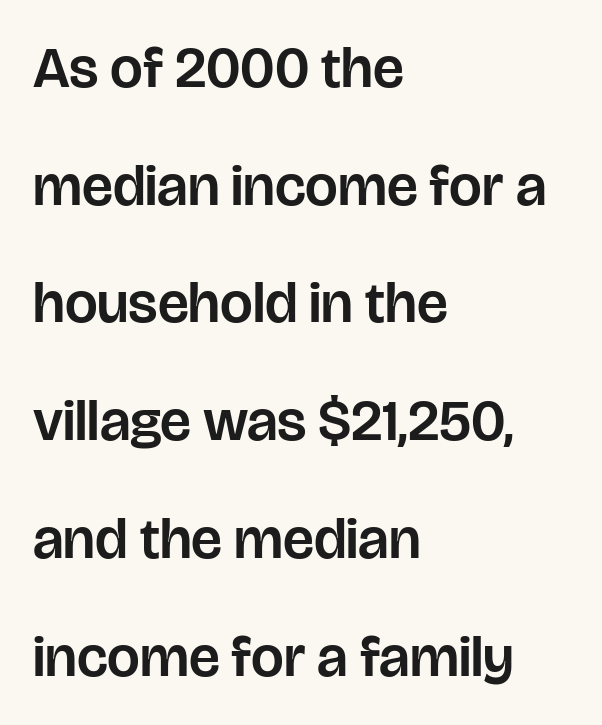
The image shows 58 px sans-serif type, upright; set left-aligned, loose line spacing (2.03x), normal letter spacing, not underlined; low stroke contrast and a large x-height.
